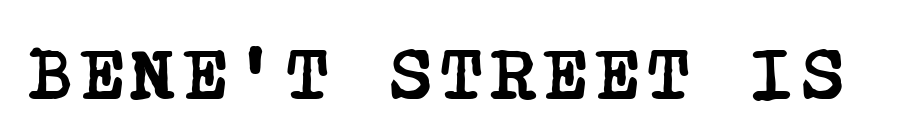
What kind of face is this? One with serifs. Each row of text sits above clean, open space. Notice how thick the strokes are: this is what a full bold looks like.
